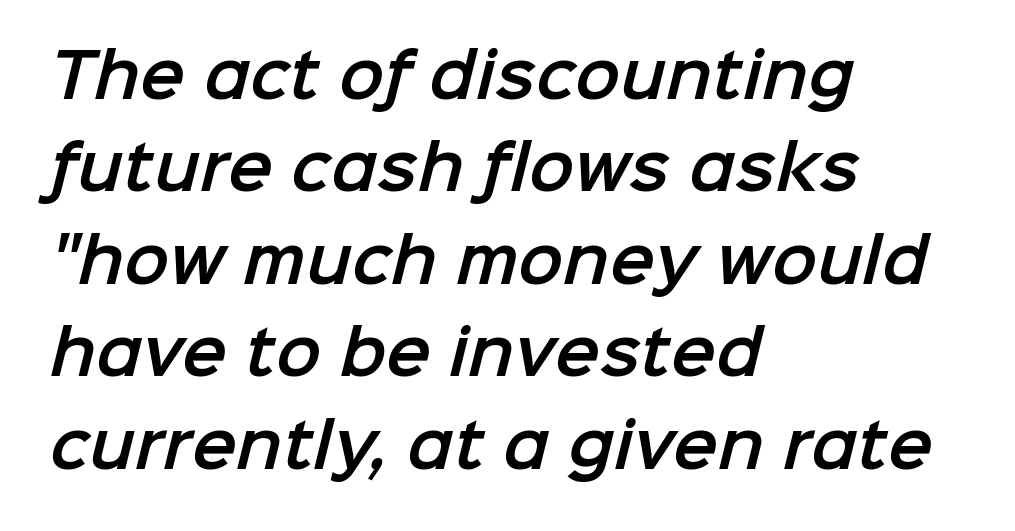
The ragged edge is on the right, which tells us the setting is flush left. The rendering uses natural spacing where letterforms have individual widths. The line texture is even and compact thanks to regular tracking. Each letter's strokes conclude bluntly, with no projecting serifs. The lines sit at an ordinary, default distance from one another. The space directly below the letters is spotless.
